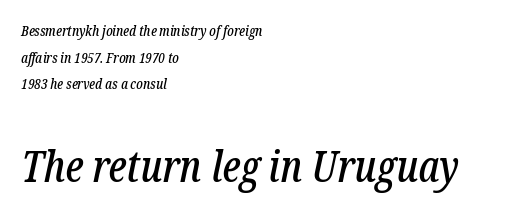
In terms of letterform style, serifs are clearly present. Quick note: underline off. Character widths vary here, with narrow letters taking less room than wide ones. Slant detected: the letters are inclined.
